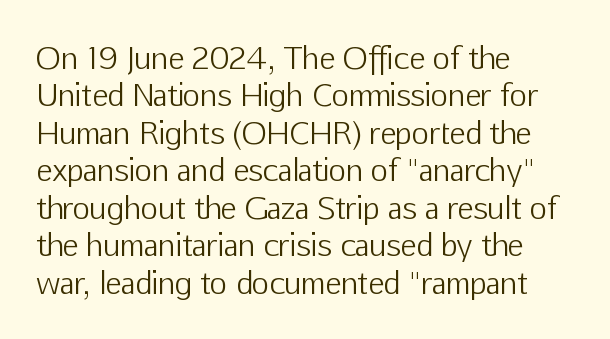
The image shows 30 px light sans-serif type, upright; set left-aligned, normal line spacing (1.25x), normal letter spacing, not underlined; low stroke contrast and a medium x-height.
